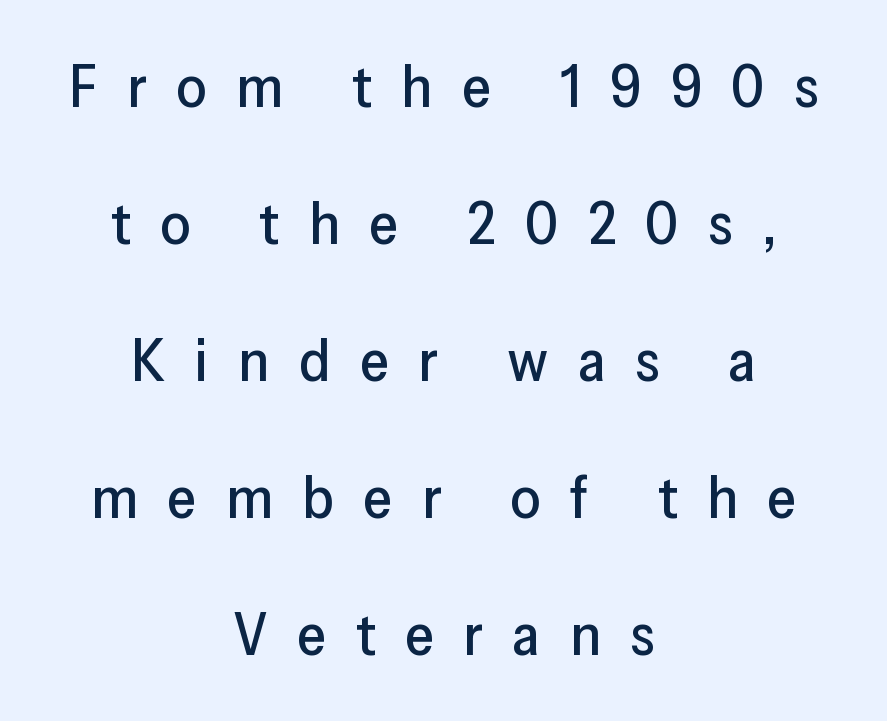
The image shows 59 px sans-serif type, upright; set centered, loose line spacing (2.32x), unusually wide letter spacing (+0.5 em), not underlined; low stroke contrast and a medium x-height.
